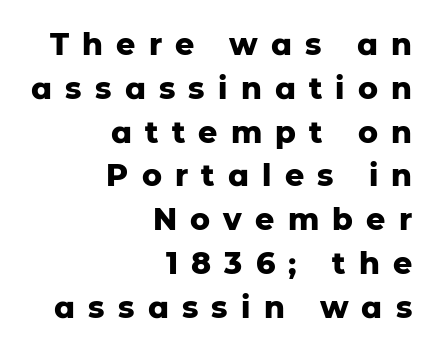
{"serif": "no", "italic": "no", "bold": "yes", "weight": "heavy", "width": "normal", "stroke_contrast": "low", "x_height": "medium", "monospaced": "no", "underline": "no", "align": "right", "line_spacing": "normal", "line_spacing_ratio": 1.46, "letter_spacing": "wide", "letter_spacing_em": 0.44, "glyph_px": 30}
